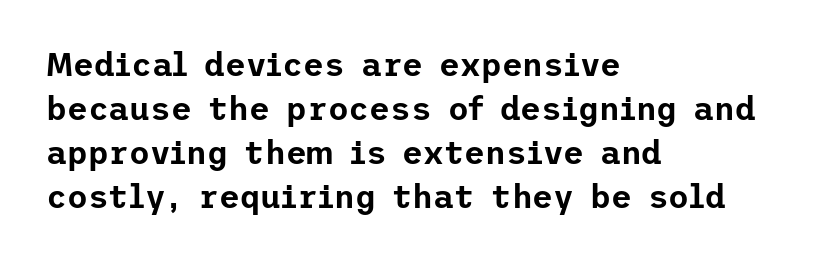
The image shows 32 px sans-serif type, upright; set left-aligned, normal line spacing (1.37x), normal letter spacing, not underlined; low stroke contrast and a medium x-height.
